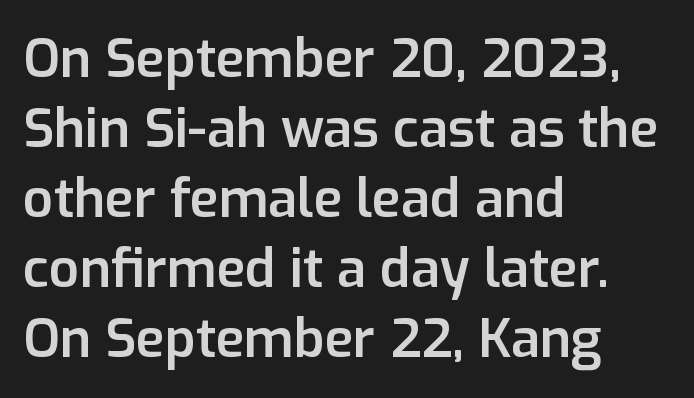
Q: Is the text bold? A: Semi-bold.
Q: Is the text italic (slanted)? A: No, it is upright.
Q: Is the typeface a serif or a sans-serif typeface? A: Sans-serif.
Q: Is the text underlined? A: No.
Q: How is the paragraph aligned? A: Left-aligned.
Q: Is the spacing between letters normal or unusually wide? A: Normal.
Q: Is the spacing between lines tight, normal or loose? A: Normal.
Q: Width (condensed, normal, or wide)? A: Normal.
Q: Stroke contrast? A: Low.
Q: x-height? A: Medium.
Q: Monospaced? A: No.
